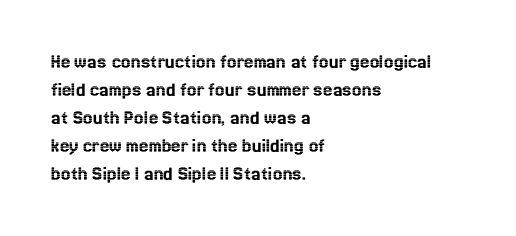
Q: Is the text italic (slanted)? A: No, it is upright.
Q: Is the text underlined? A: No.
Q: How is the paragraph aligned? A: Left-aligned.
Q: Is the spacing between letters normal or unusually wide? A: Normal.
Q: Is the spacing between lines tight, normal or loose? A: Normal.
